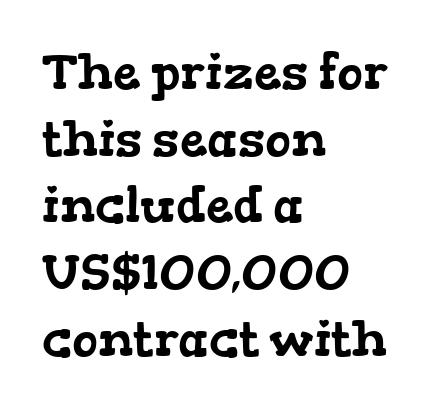
The letters sit at their default tracking, neither squeezed nor spread. The designer went with a serif here, giving each stem small feet. The rag falls on the right side of this text block. Varying glyph widths throughout — classic text-font behaviour.
